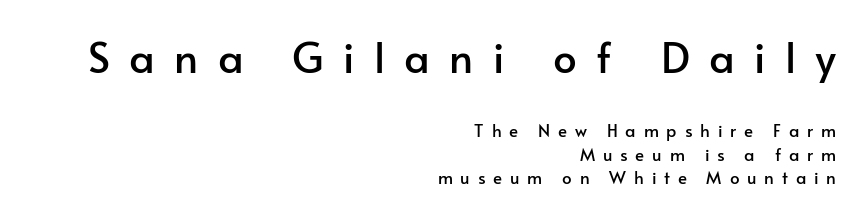
{"serif": "no", "italic": "no", "width": "normal", "stroke_contrast": "low", "x_height": "small", "monospaced": "no", "underline": "no", "align": "right", "line_spacing": "normal", "line_spacing_ratio": 1.39, "letter_spacing": "wide", "letter_spacing_em": 0.46, "larger_block": "first", "size_ratio": 2.47, "glyph_px": 42}
